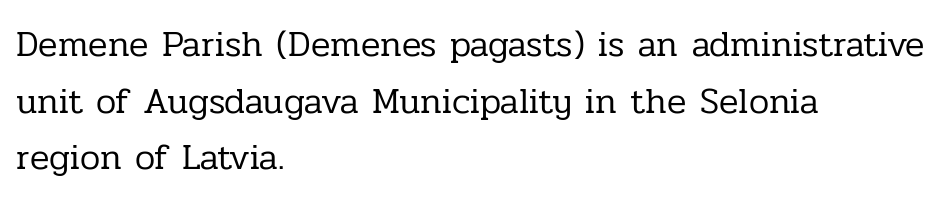
{"serif": "yes", "italic": "no", "bold": "no", "weight": "regular", "width": "normal", "stroke_contrast": "low", "x_height": "medium", "monospaced": "no", "underline": "no", "align": "left", "line_spacing": "normal", "line_spacing_ratio": 1.57, "letter_spacing": "normal", "letter_spacing_em": 0.0, "glyph_px": 36}
